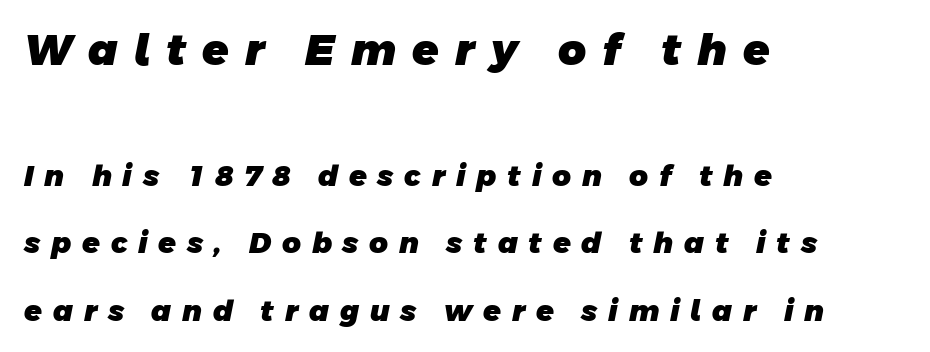
The image shows 43 px heavy sans-serif type; set left-aligned, loose line spacing (2.32x), unusually wide letter spacing (+0.37 em), not underlined; the first (top) block is 1.48x larger; low stroke contrast and a large x-height.
